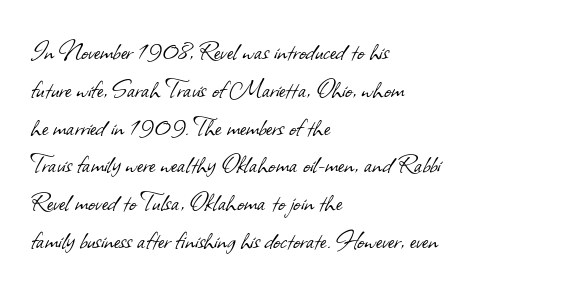
The specimen omits any rule beneath the text block's lines. No extra tracking has been applied to these lines. Looks like regular typesetting: each glyph gets only the width it needs. The passage shown is typeset with a sans-serif family.
